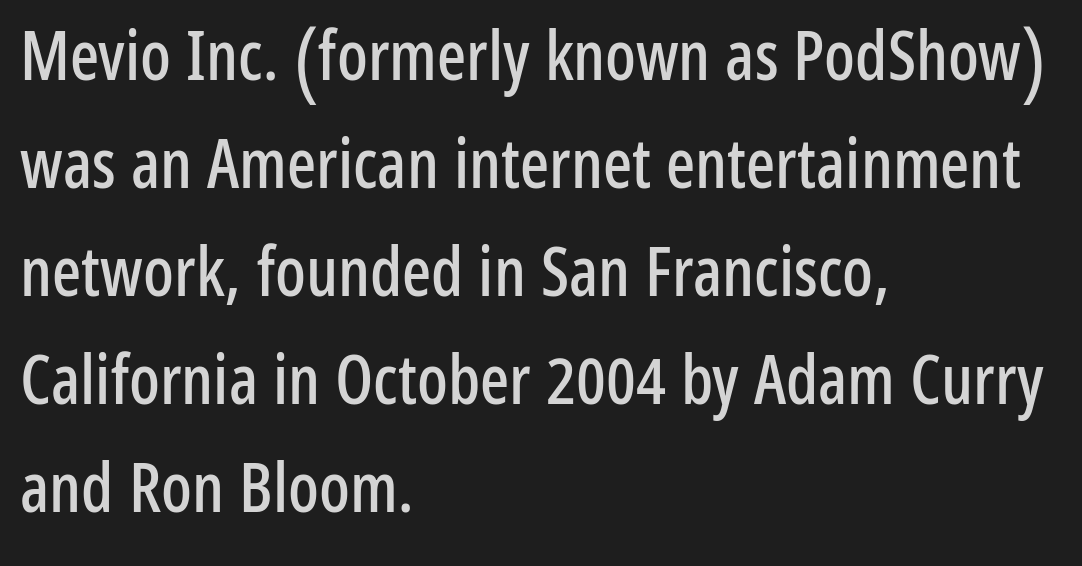
The image shows 68 px condensed sans-serif type, upright; set left-aligned, normal line spacing (1.59x), normal letter spacing, not underlined; low stroke contrast and a medium x-height.
